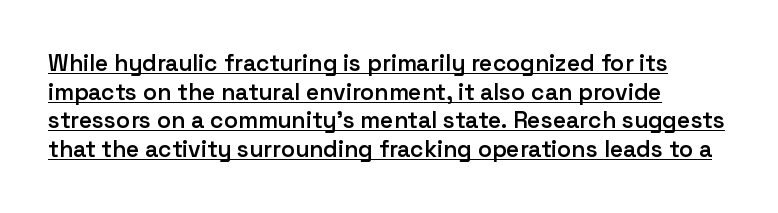
Q: Is the text bold? A: Semi-bold.
Q: Is the text italic (slanted)? A: No, it is upright.
Q: Is the text underlined? A: Yes.
Q: How is the paragraph aligned? A: Left-aligned.
Q: Is the spacing between letters normal or unusually wide? A: Normal.
Q: Is the spacing between lines tight, normal or loose? A: Normal.
